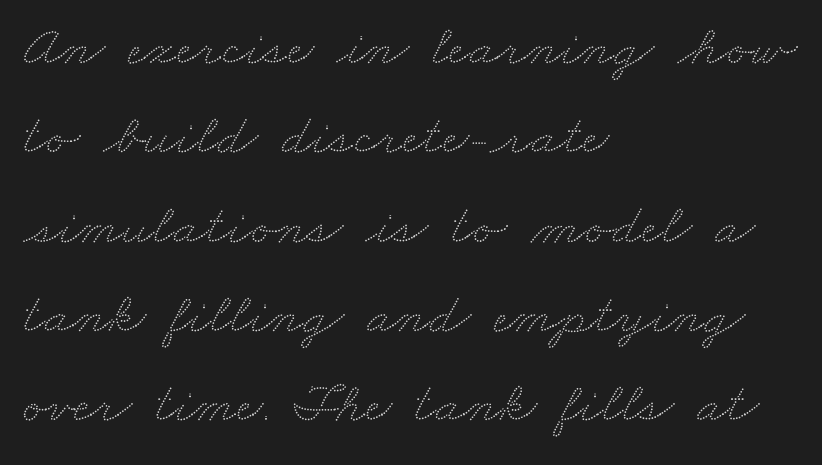
The image shows 58 px wide type; set left-aligned, normal line spacing (1.54x), normal letter spacing, not underlined; low stroke contrast and a small x-height.
